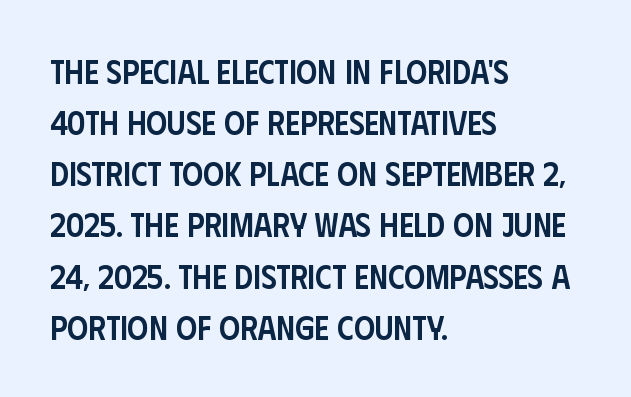
{"serif": "no", "italic": "no", "bold": "semi", "weight": "semibold", "width": "condensed", "stroke_contrast": "low", "x_height": "large", "monospaced": "no", "underline": "no", "align": "left", "line_spacing": "normal", "line_spacing_ratio": 1.55, "letter_spacing": "normal", "letter_spacing_em": 0.0, "glyph_px": 33}
